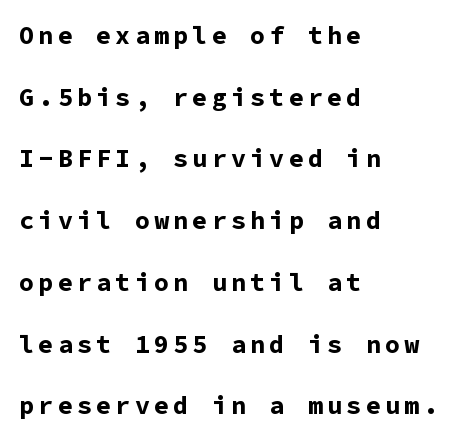
A great deal of white space separates one row of letters from the next. The strokes are fattened all the way to bold. The baseline area is clear. Casual observation: everything's shoved over to the left. Style check: upright.
